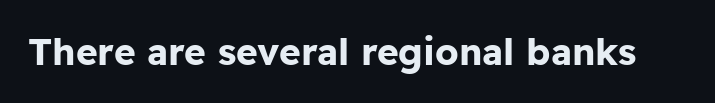
A typesetter would call this zero additional tracking. The zone under the glyphs is completely vacant. The designer went with a sans here, leaving each stem footless. Here the designer chose a conventional face with non-uniform glyph widths. Do the letters lean? They stand straight.
